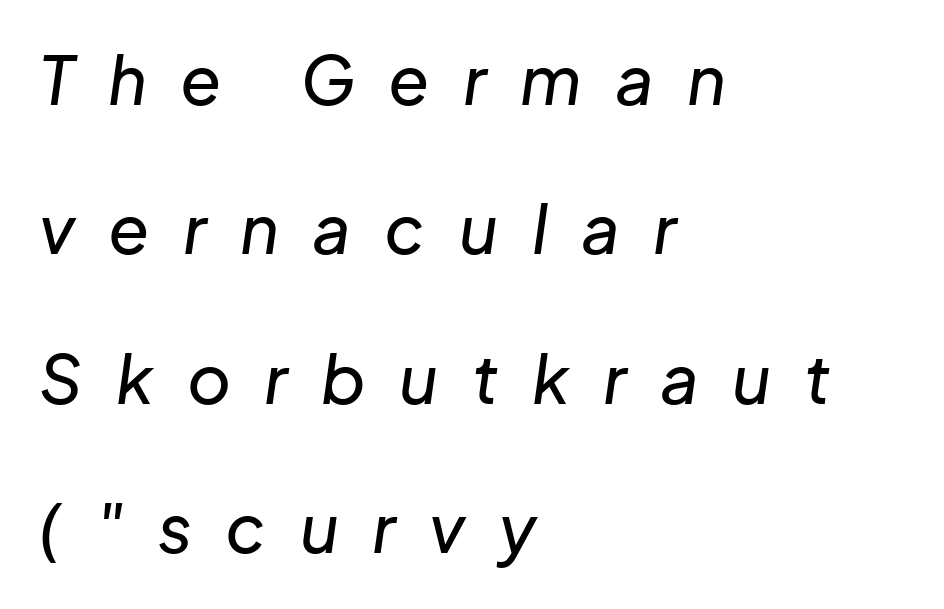
Q: Is the text italic (slanted)? A: Yes, it leans right by about 8 degrees.
Q: Is the text underlined? A: No.
Q: How is the paragraph aligned? A: Left-aligned.
Q: Is the spacing between letters normal or unusually wide? A: Unusually wide.
Q: Is the spacing between lines tight, normal or loose? A: Loose.
Q: Width (condensed, normal, or wide)? A: Normal.
Q: Stroke contrast? A: Low.
Q: x-height? A: Medium.
Q: Monospaced? A: No.
